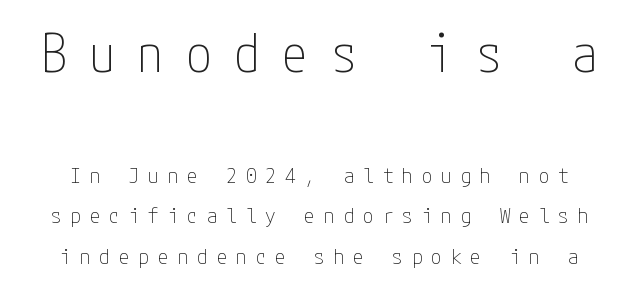
{"serif": "no", "italic": "no", "bold": "no", "weight": "thin", "width": "condensed", "stroke_contrast": "low", "x_height": "medium", "underline": "no", "line_spacing": "loose", "line_spacing_ratio": 1.93, "letter_spacing": "wide", "letter_spacing_em": 0.43, "larger_block": "first", "size_ratio": 2.48, "glyph_px": 52}
